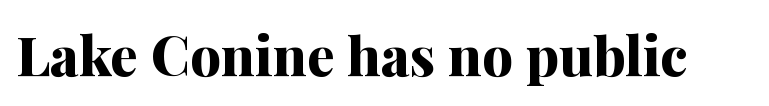
The image shows 55 px bold serif type, upright; set normal letter spacing, not underlined; medium stroke contrast and a medium x-height.
